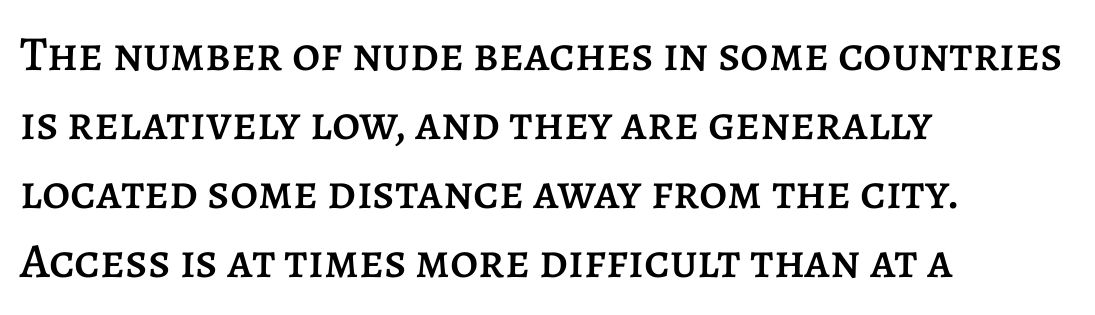
The image shows 49 px text type, upright; set left-aligned, normal line spacing (1.41x), normal letter spacing, not underlined; low stroke contrast and a large x-height.
